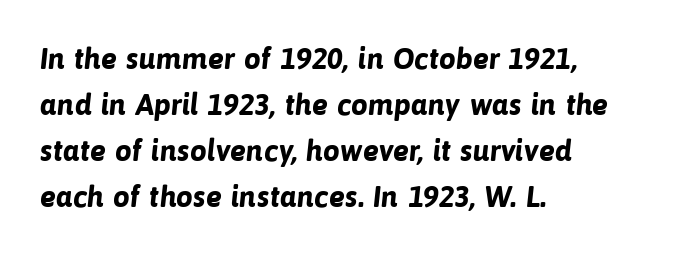
Q: Is the text bold? A: Yes.
Q: Is the typeface a serif or a sans-serif typeface? A: Sans-serif.
Q: Is the text underlined? A: No.
Q: How is the paragraph aligned? A: Left-aligned.
Q: Is the spacing between letters normal or unusually wide? A: Normal.
Q: Is the spacing between lines tight, normal or loose? A: Normal.
Q: Width (condensed, normal, or wide)? A: Normal.
Q: Stroke contrast? A: Low.
Q: x-height? A: Medium.
Q: Monospaced? A: No.
